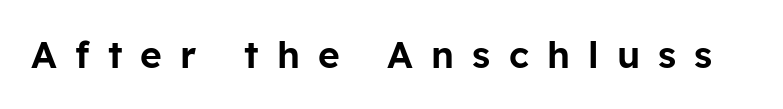
The image shows 37 px sans-serif type, upright; set unusually wide letter spacing (+0.49 em), not underlined; low stroke contrast and a medium x-height.
